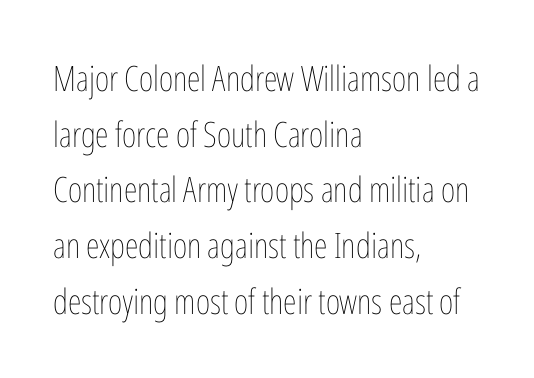
A typesetter would mark this as roman, not italic. Quick note: underline off. Successive baselines arrive at the customary interval. The rendering keeps characters at their native spacing.
